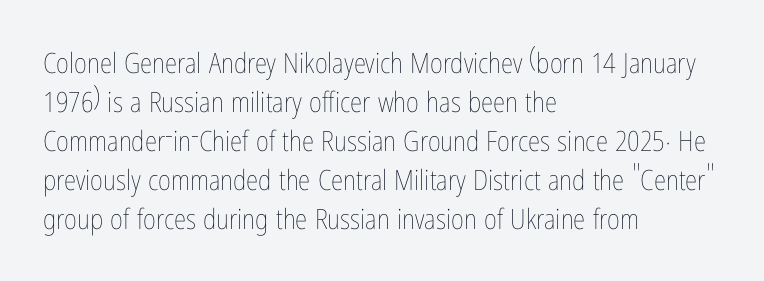
{"italic": "no", "bold": "no", "weight": "thin", "width": "condensed", "stroke_contrast": "low", "x_height": "medium", "monospaced": "no", "underline": "no", "align": "left", "line_spacing": "normal", "line_spacing_ratio": 1.39, "letter_spacing": "normal", "letter_spacing_em": 0.0, "glyph_px": 28}
